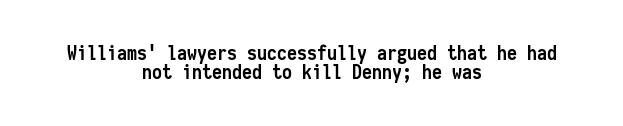
{"italic": "no", "bold": "yes", "underline": "no", "align": "center", "line_spacing": "tight", "line_spacing_ratio": 0.97, "letter_spacing": "normal", "letter_spacing_em": 0.0, "glyph_px": 20}
